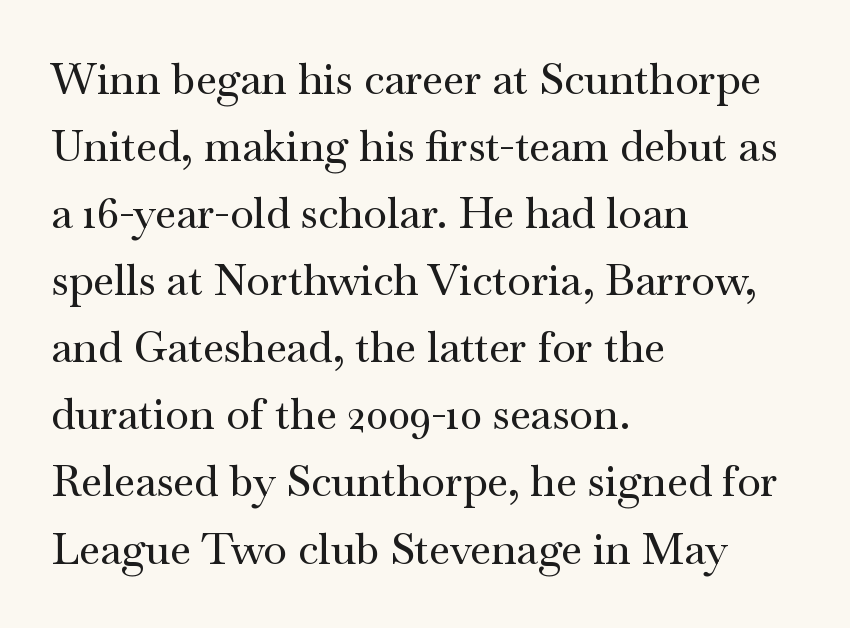
The image shows 43 px wide serif type, upright; set left-aligned, normal line spacing (1.56x), normal letter spacing, not underlined; medium stroke contrast and a small x-height.
